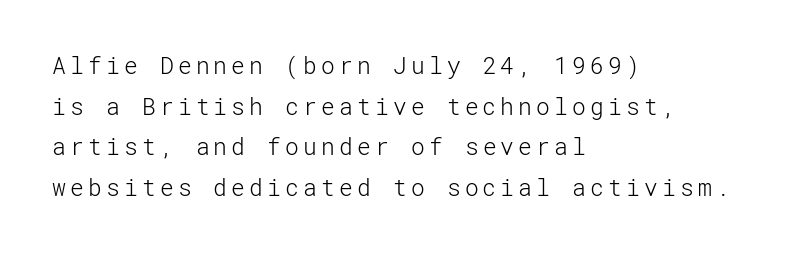
The image shows 23 px text type, upright; set left-aligned, line spacing 1.77x, not underlined.
